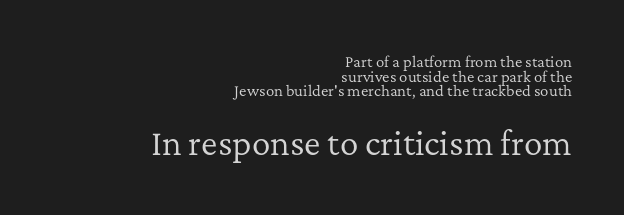
Reading down the column, the eye jumps only a short way to each next line. This sample is right-justified, so line beginnings fall wherever the words allow. The lower block of text is set noticeably larger than the block above it. The letterforms sit at book weight or below. Ascenders rise straight up at ninety degrees. Letterform terminals end in serifs throughout the passage.
